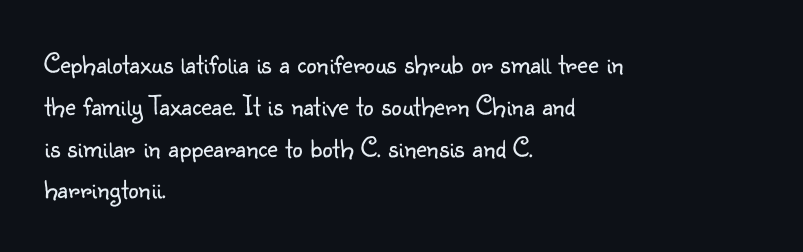
The letters advance in unequal steps, a hallmark of proportional type. The designer went with a sans here, leaving each stem footless. Lines of text with bare space underneath. Reading down the block, your eye returns to a fixed left position each line. The letters look calm and open, with moderate or lighter stems. The type is set solid horizontally, with unmodified tracking.
